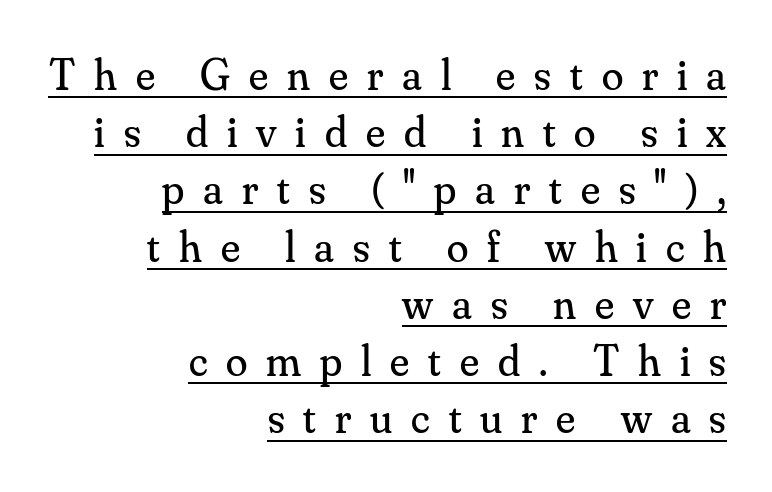
What's the leading like? Ordinary, nothing unusual. Spacing verdict: proportional, widths tailored to each character. Characters remain perfectly vertical along every line. Short and long lines alike share a common ending point at right.
